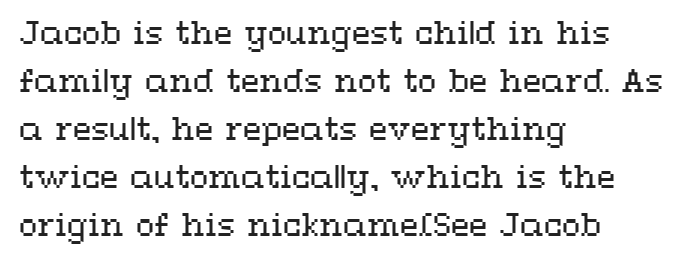
Q: Is the text bold? A: No.
Q: Is the text italic (slanted)? A: No, it is upright.
Q: Is the text underlined? A: No.
Q: How is the paragraph aligned? A: Left-aligned.
Q: Is the spacing between letters normal or unusually wide? A: Normal.
Q: Is the spacing between lines tight, normal or loose? A: Normal.
Q: Width (condensed, normal, or wide)? A: Wide.
Q: Stroke contrast? A: Medium.
Q: x-height? A: Medium.
Q: Monospaced? A: No.
